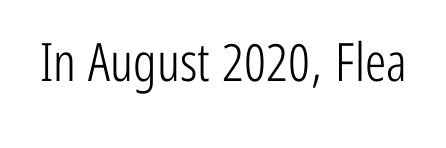
How are the letters spaced? Ordinarily, with no added tracking. Note: no serifs on the glyphs. The space beneath each line is pristine and unruled. Varying glyph widths throughout — classic text-font behaviour. The letters stand upright; this is a roman face.
